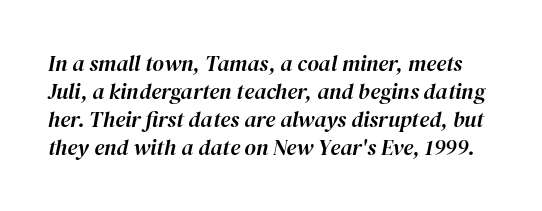
{"italic": "yes", "lean": "right", "slant_degrees": 12, "underline": "no", "line_spacing": "normal", "line_spacing_ratio": 1.27, "letter_spacing": "normal", "letter_spacing_em": 0.0, "glyph_px": 22}
